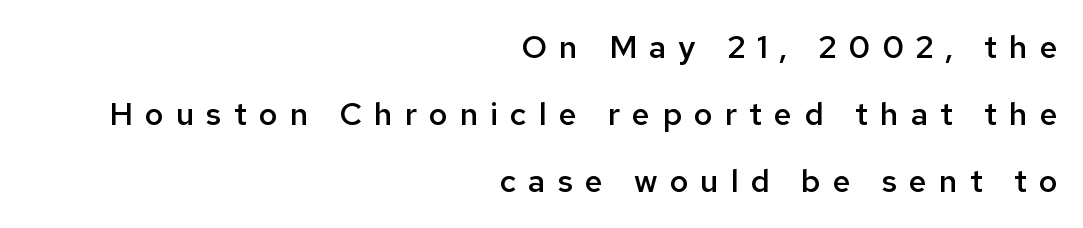
No italicization has been applied; the sample stays upright. What weight is shown? A semibold, between regular and bold. Are there feet on the stems? There aren't — it's a sans. Notice the wide empty band between every row — that's loose leading. Short note: letters widely spaced. Decoration check: the copy has no underline.
